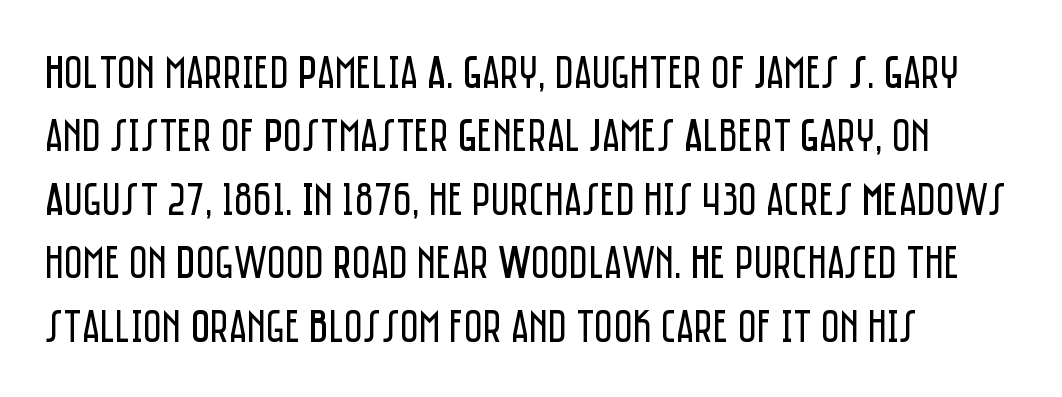
Q: Is the text bold? A: No.
Q: Is the text italic (slanted)? A: No, it is upright.
Q: Is the typeface a serif or a sans-serif typeface? A: Sans-serif.
Q: Is the text underlined? A: No.
Q: How is the paragraph aligned? A: Left-aligned.
Q: Is the spacing between letters normal or unusually wide? A: Normal.
Q: Is the spacing between lines tight, normal or loose? A: Normal.
Q: Width (condensed, normal, or wide)? A: Condensed.
Q: Stroke contrast? A: Low.
Q: x-height? A: Large.
Q: Monospaced? A: No.
